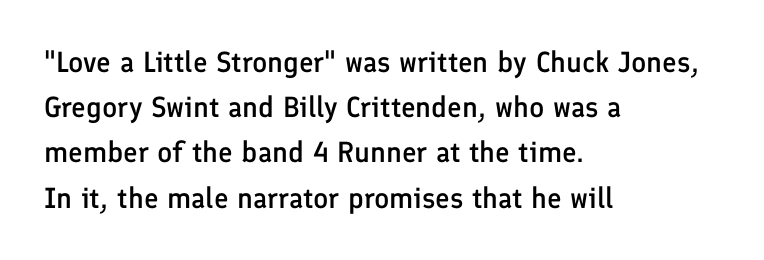
Does the leading feel generous? No, just average. How heavy is the stroke? Medium-heavy — a semibold, shy of bold. You could not count columns in this text — the font is proportionally spaced. Is the letter spacing exaggerated? No — it looks like the ordinary default.
